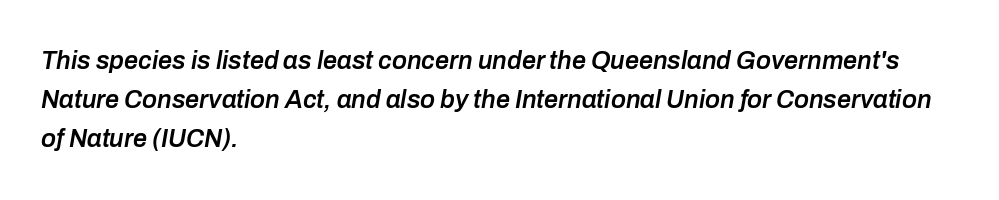
Tracking here is standard; glyphs follow each other at the usual distance. This block has exactly the height ordinary leading produces. Honestly, there is no underline to notice here at all. The sample has been set in demibold, a notch under bold. In terms of posture, this sample is oblique. Where is the straight margin? On the left.
